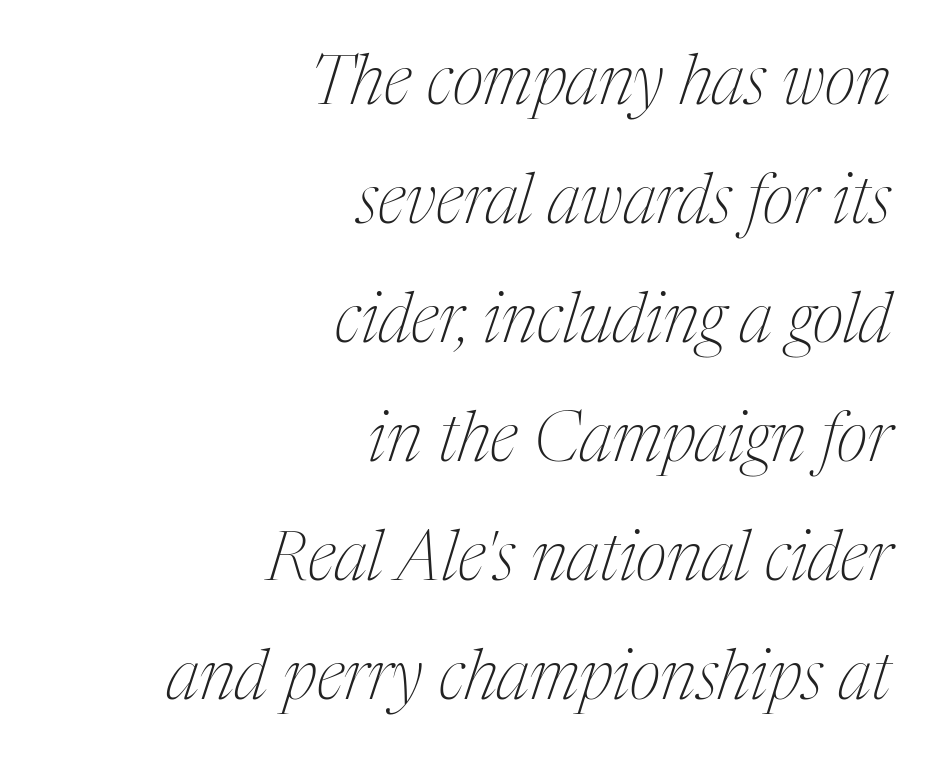
Q: Is the text bold? A: No.
Q: Is the text italic (slanted)? A: Yes, it leans right by about 17 degrees.
Q: Is the typeface a serif or a sans-serif typeface? A: Serif.
Q: Is the text underlined? A: No.
Q: How is the paragraph aligned? A: Right-aligned.
Q: Is the spacing between letters normal or unusually wide? A: Normal.
Q: Width (condensed, normal, or wide)? A: Condensed.
Q: Stroke contrast? A: Medium.
Q: x-height? A: Medium.
Q: Monospaced? A: No.
